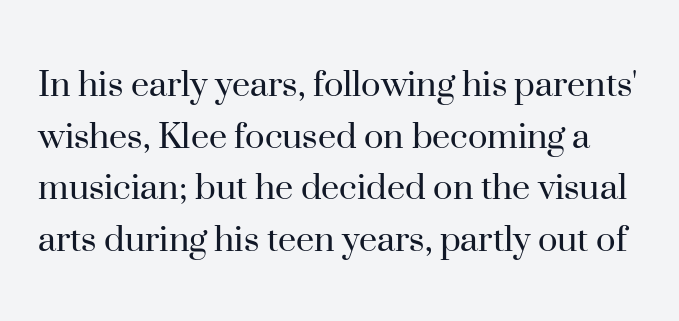
Little horizontal feet cap the strokes, marking this as serif type. Tracking here is standard; glyphs follow each other at the usual distance. This is roman type, the default non-slanted kind. The weight tops out at a normal text grade. Has an underline been added? It has not. Is this a fixed-width face? No — the glyphs have proportional, varying widths.
